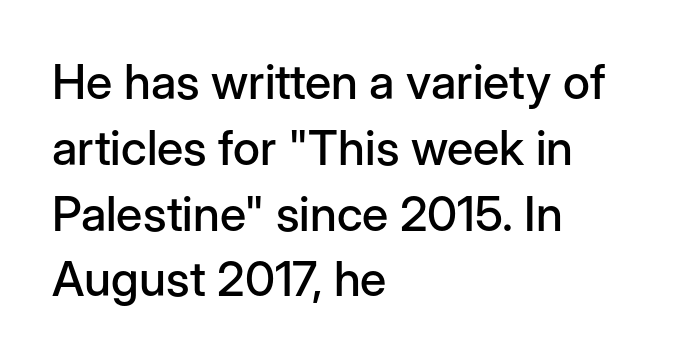
The image shows 48 px sans-serif type, upright; set left-aligned, normal line spacing (1.37x), normal letter spacing, not underlined; low stroke contrast and a medium x-height.
